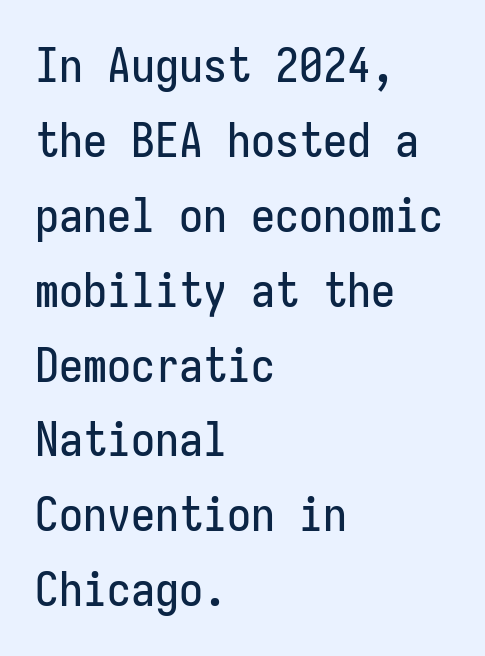
The image shows 48 px condensed sans-serif type, upright, monospaced; set left-aligned, normal line spacing (1.56x), normal letter spacing, not underlined; low stroke contrast and a medium x-height.
